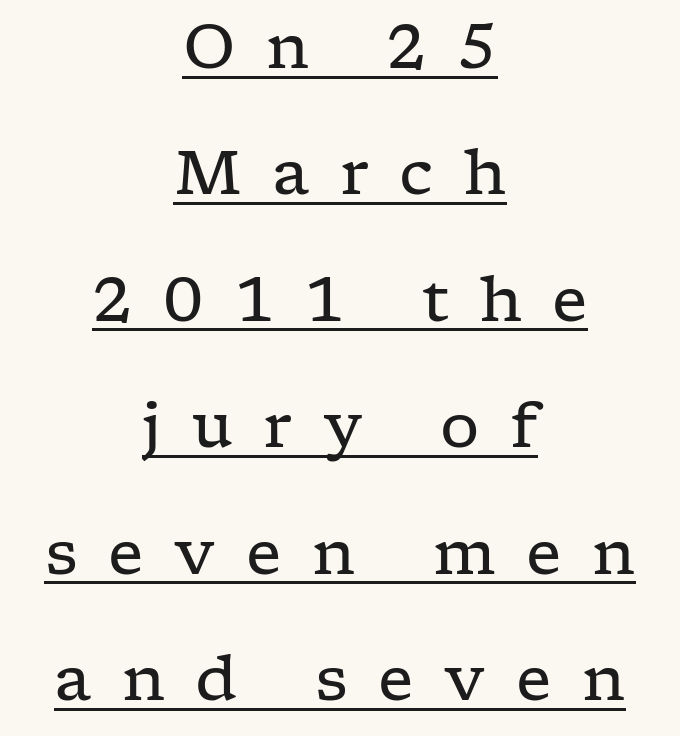
The image shows 62 px regular-weight, wide serif type, upright; set centered, loose line spacing (2.04x), unusually wide letter spacing (+0.49 em), underlined; low stroke contrast and a medium x-height.
